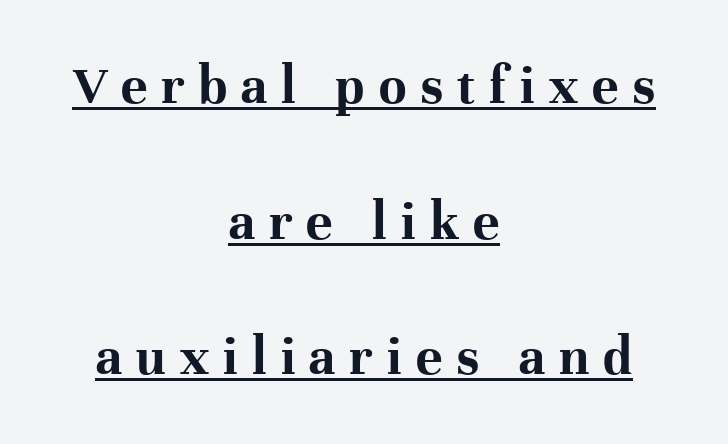
The letters stand straight up with perfectly vertical stems. The lines are quadded center. Does extra space separate the letters? Yes, quite a lot of it. Stroke thickness is high; the sample reads as a true bold.
